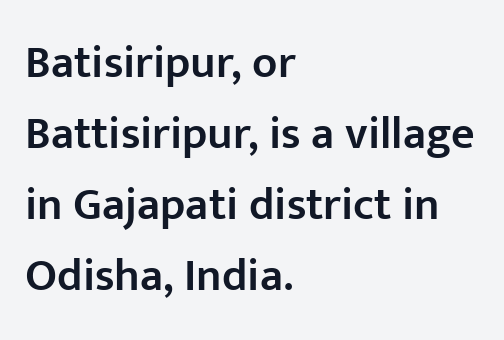
Q: Is the text bold? A: Semi-bold.
Q: Is the text italic (slanted)? A: No, it is upright.
Q: Is the typeface a serif or a sans-serif typeface? A: Sans-serif.
Q: Is the text underlined? A: No.
Q: How is the paragraph aligned? A: Left-aligned.
Q: Is the spacing between letters normal or unusually wide? A: Normal.
Q: Is the spacing between lines tight, normal or loose? A: Normal.
Q: Width (condensed, normal, or wide)? A: Normal.
Q: Stroke contrast? A: Low.
Q: x-height? A: Medium.
Q: Monospaced? A: No.
